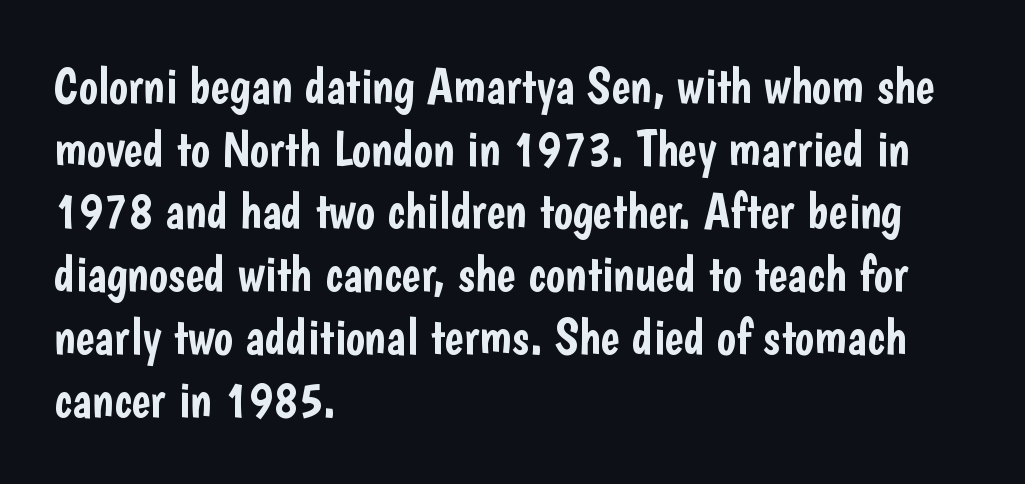
Q: Is the text italic (slanted)? A: No, it is upright.
Q: Is the typeface a serif or a sans-serif typeface? A: Sans-serif.
Q: Is the text underlined? A: No.
Q: How is the paragraph aligned? A: Left-aligned.
Q: Is the spacing between letters normal or unusually wide? A: Normal.
Q: Width (condensed, normal, or wide)? A: Condensed.
Q: Stroke contrast? A: Low.
Q: x-height? A: Medium.
Q: Monospaced? A: No.
